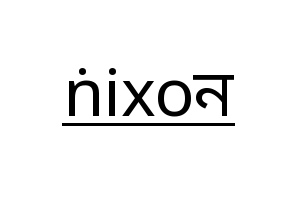
The image shows 66 px regular-weight sans-serif type, upright; set normal letter spacing, underlined; low stroke contrast and a medium x-height.
